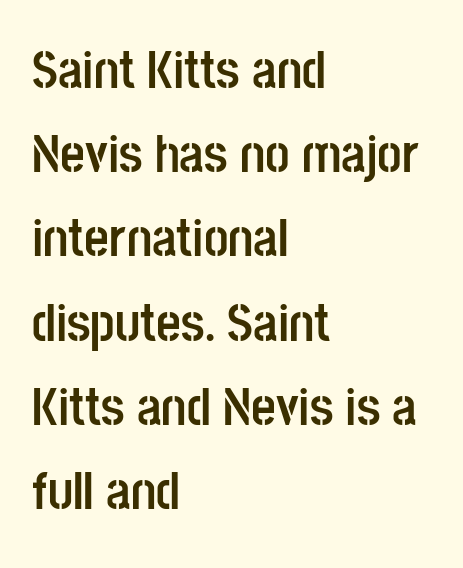
{"serif": "no", "italic": "no", "bold": "yes", "weight": "semibold", "width": "condensed", "stroke_contrast": "low", "x_height": "large", "monospaced": "no", "underline": "no", "align": "left", "line_spacing": "normal", "line_spacing_ratio": 1.56, "letter_spacing": "normal", "letter_spacing_em": 0.0, "glyph_px": 54}
